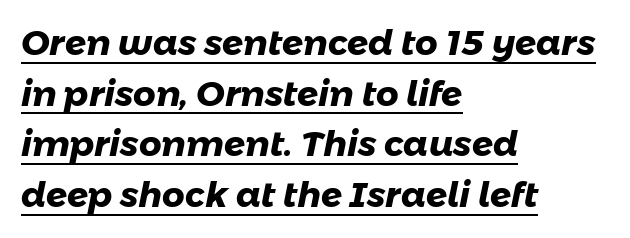
{"serif": "no", "bold": "yes", "weight": "heavy", "width": "normal", "stroke_contrast": "low", "x_height": "medium", "monospaced": "no", "underline": "yes", "align": "left", "line_spacing": "normal", "line_spacing_ratio": 1.45, "letter_spacing": "normal", "letter_spacing_em": 0.0, "glyph_px": 35}
